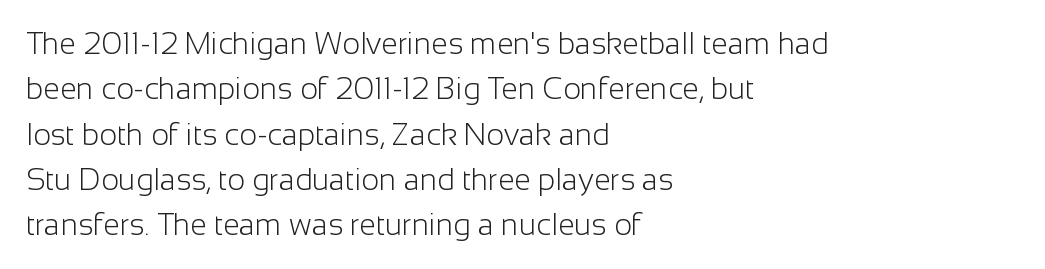
The letters stand upright; this is a roman face. The lines are quadded left. Each letter keeps its own natural width here, so spacing adapts to shape. This rendering leaves character spacing at its baseline value.
